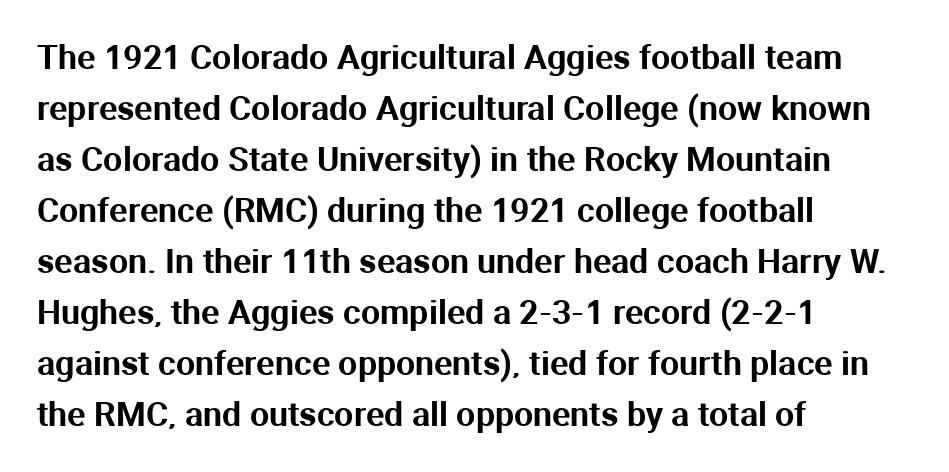
The image shows 34 px sans-serif type, upright; set left-aligned, normal line spacing (1.5x), normal letter spacing, not underlined; medium stroke contrast and a medium x-height.
